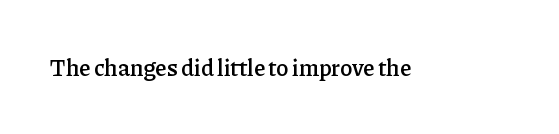
The image shows 23 px text type, upright; set normal letter spacing, not underlined.
